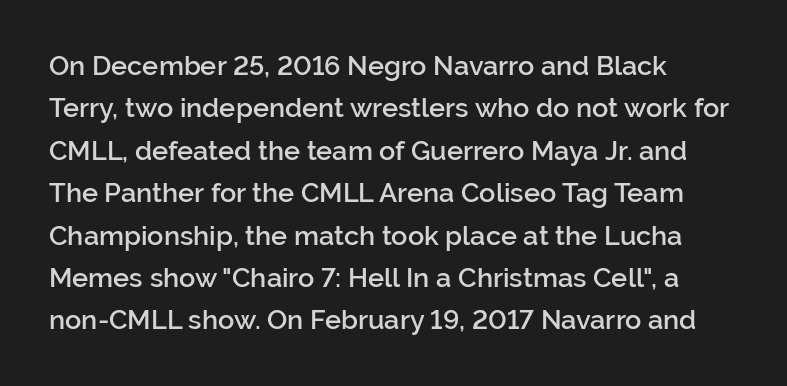
Q: Is the text bold? A: Semi-bold.
Q: Is the text italic (slanted)? A: No, it is upright.
Q: Is the text underlined? A: No.
Q: How is the paragraph aligned? A: Left-aligned.
Q: Is the spacing between letters normal or unusually wide? A: Normal.
Q: Is the spacing between lines tight, normal or loose? A: Normal.
